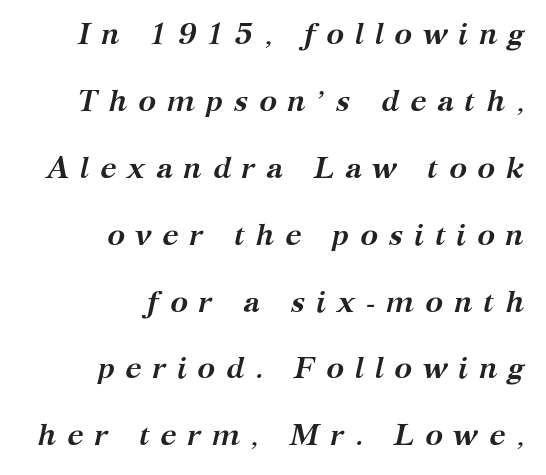
One-word summary of the alignment: right. The passage shown is typeset with a serif family. A dark, heavy texture on the line: the type is bold. The typography opts for an oblique posture over an upright one. A great deal of white space separates one row of letters from the next. Tracking value appears strongly positive — letters spread wide.
